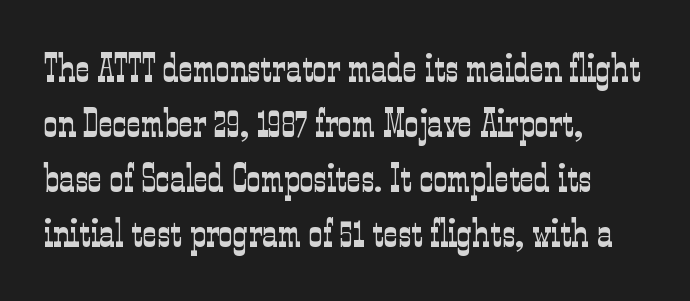
{"serif": "yes", "italic": "no", "bold": "no", "weight": "light", "width": "condensed", "stroke_contrast": "low", "x_height": "medium", "monospaced": "no", "underline": "no", "align": "left", "line_spacing": "normal", "line_spacing_ratio": 1.41, "letter_spacing": "normal", "letter_spacing_em": 0.0, "glyph_px": 39}
